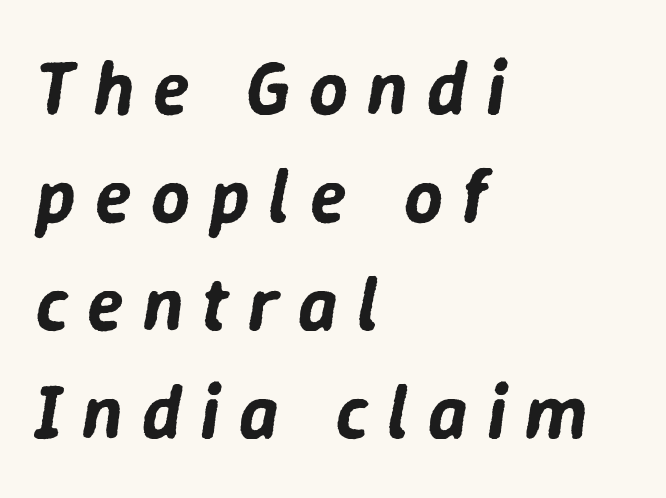
Q: Is the text italic (slanted)? A: Yes, it leans right by about 9 degrees.
Q: Is the text underlined? A: No.
Q: How is the paragraph aligned? A: Left-aligned.
Q: Is the spacing between letters normal or unusually wide? A: Unusually wide.
Q: Is the spacing between lines tight, normal or loose? A: Normal.
Q: Width (condensed, normal, or wide)? A: Normal.
Q: Stroke contrast? A: Low.
Q: x-height? A: Medium.
Q: Monospaced? A: No.
